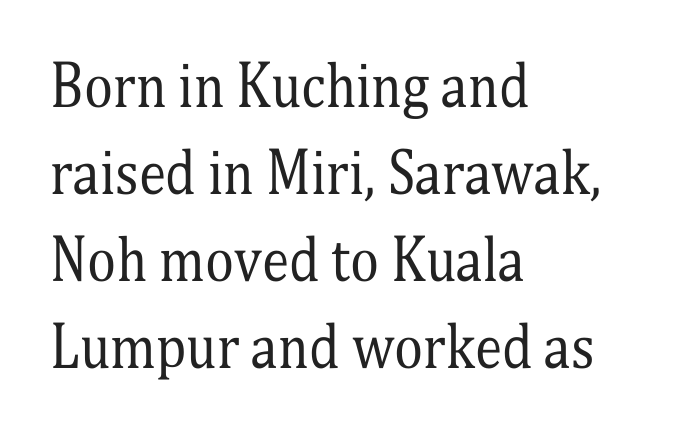
{"serif": "yes", "italic": "no", "bold": "no", "weight": "regular", "width": "condensed", "stroke_contrast": "medium", "x_height": "medium", "monospaced": "no", "underline": "no", "align": "left", "line_spacing": "normal", "line_spacing_ratio": 1.58, "letter_spacing": "normal", "letter_spacing_em": 0.0, "glyph_px": 55}
